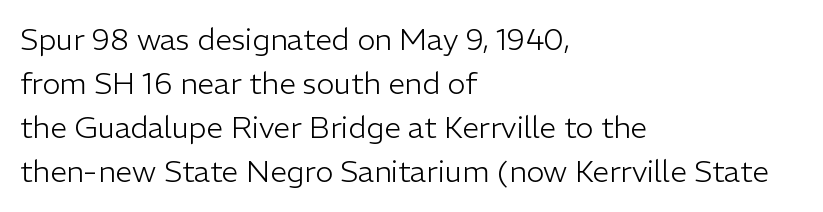
{"serif": "no", "italic": "no", "bold": "no", "weight": "light", "width": "normal", "stroke_contrast": "low", "x_height": "medium", "monospaced": "no", "underline": "no", "align": "left", "line_spacing": "normal", "line_spacing_ratio": 1.47, "letter_spacing": "normal", "letter_spacing_em": 0.0, "glyph_px": 30}
